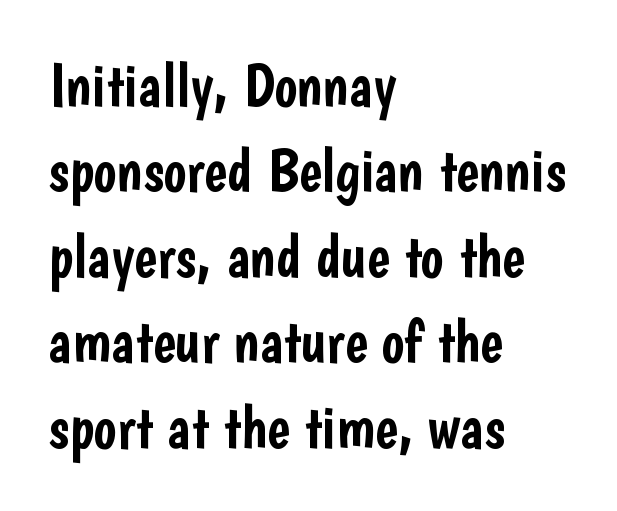
Q: Is the text italic (slanted)? A: No, it is upright.
Q: Is the typeface a serif or a sans-serif typeface? A: Sans-serif.
Q: Is the text underlined? A: No.
Q: How is the paragraph aligned? A: Left-aligned.
Q: Is the spacing between letters normal or unusually wide? A: Normal.
Q: Is the spacing between lines tight, normal or loose? A: Normal.
Q: Width (condensed, normal, or wide)? A: Condensed.
Q: Stroke contrast? A: Low.
Q: x-height? A: Medium.
Q: Monospaced? A: No.
